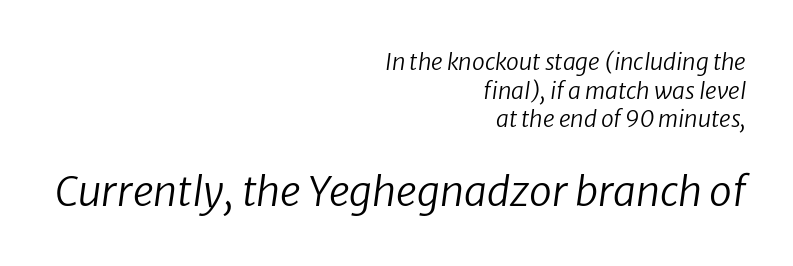
The second block has been scaled up relative to the first. These lines are set flush right with a ragged left edge. The weight would be labelled regular, book, light, or lighter still. The words here are not underlined. Caption: standard tracking, unaltered.
